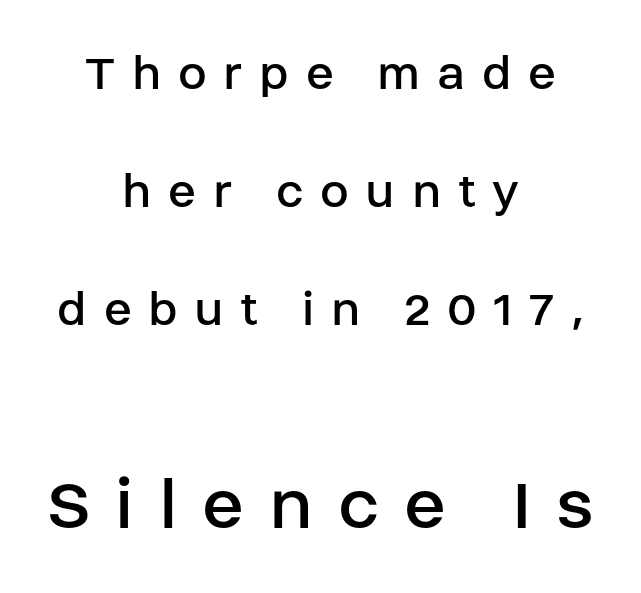
The image shows 78 px regular-weight sans-serif type, upright; set centered, loose line spacing (2.27x), unusually wide letter spacing (+0.32 em), not underlined; the second (bottom) block is 1.5x larger; low stroke contrast and a large x-height.
